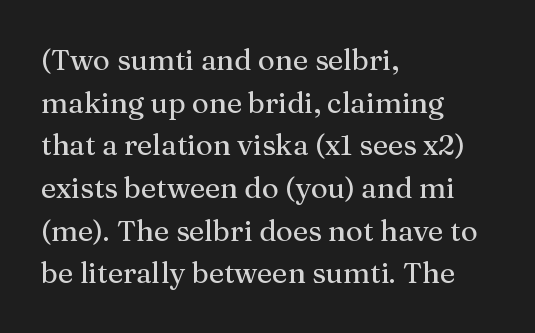
{"serif": "yes", "italic": "no", "width": "normal", "stroke_contrast": "medium", "x_height": "medium", "monospaced": "no", "underline": "no", "align": "left", "line_spacing": "normal", "line_spacing_ratio": 1.47, "letter_spacing": "normal", "letter_spacing_em": 0.0, "glyph_px": 29}
